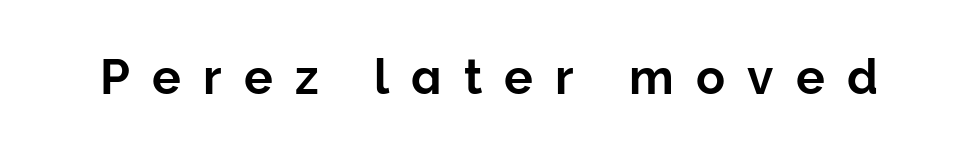
This sample uses an upright cut, with every glyph sitting square on the baseline. The type is letterspaced generously, with wide tracking. The zone under the glyphs is completely vacant. Is this a fixed-width face? No — the glyphs have proportional, varying widths. The glyphs in this specimen are sans serif.
